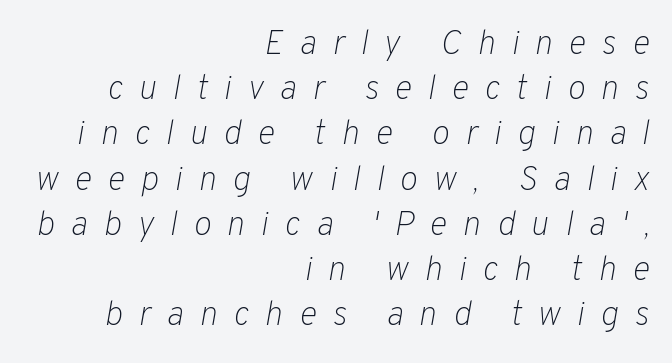
The image shows 34 px light type, italic (leaning right); set right-aligned, normal line spacing (1.33x), unusually wide letter spacing (+0.47 em), not underlined; low stroke contrast and a medium x-height.
